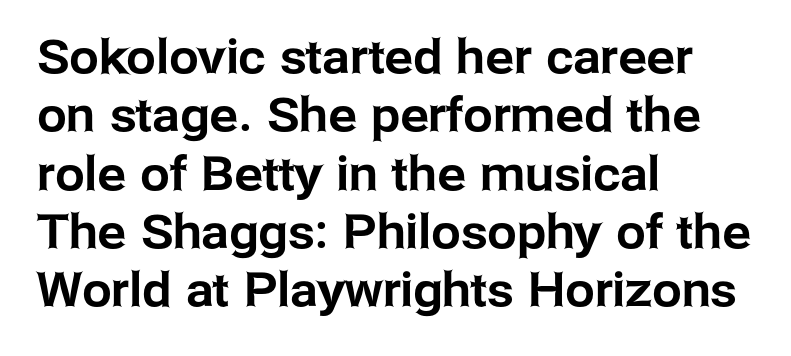
{"serif": "no", "italic": "no", "width": "normal", "stroke_contrast": "low", "x_height": "medium", "monospaced": "no", "underline": "no", "align": "left", "line_spacing_ratio": 1.24, "letter_spacing": "normal", "letter_spacing_em": 0.0, "glyph_px": 47}
